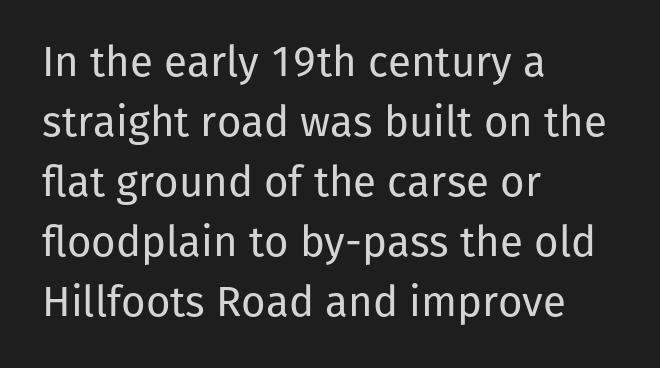
The image shows 42 px regular-weight sans-serif type, upright; set left-aligned, normal line spacing (1.43x), normal letter spacing, not underlined; low stroke contrast and a medium x-height.
